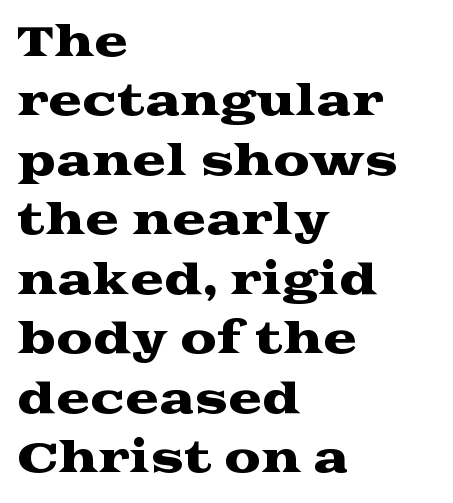
The image shows 41 px wide serif type, upright; set left-aligned, normal line spacing (1.45x), normal letter spacing, not underlined; medium stroke contrast and a medium x-height.
